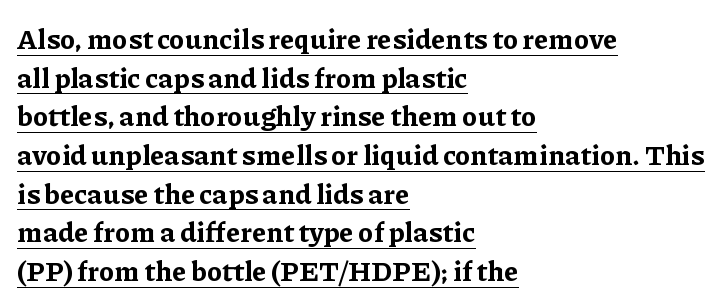
Typesetter's note: full bold, strokes at maximum text heaviness. One-word summary of the alignment: left. Is there any slant? The stems are plumb. The rendering uses natural spacing where letterforms have individual widths. Small tapered or slab feet sit at the stroke ends, so this counts as serif.
